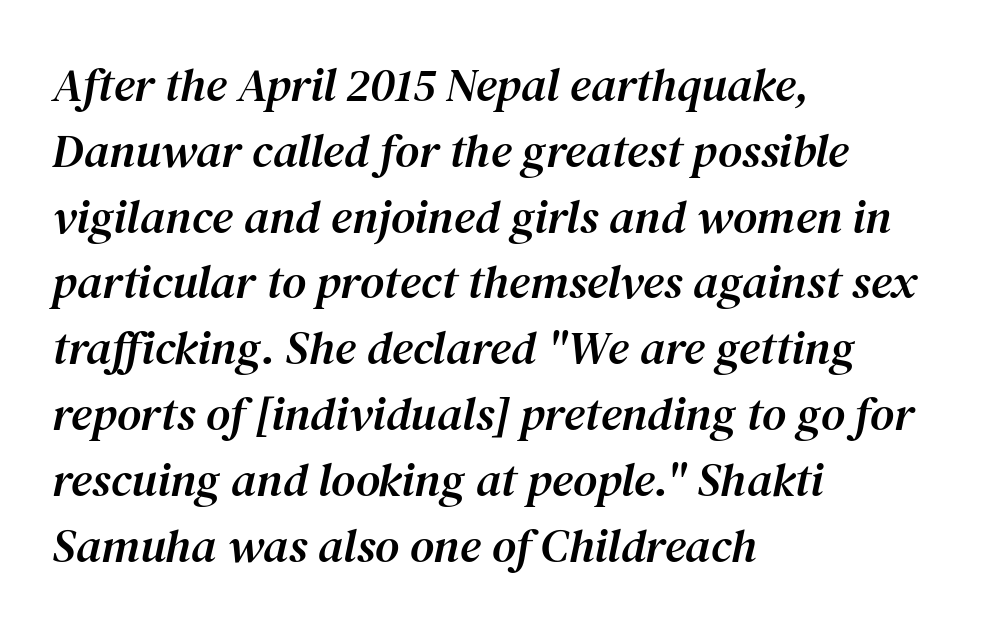
Q: Is the text italic (slanted)? A: Yes, it leans right by about 12 degrees.
Q: Is the typeface a serif or a sans-serif typeface? A: Serif.
Q: Is the text underlined? A: No.
Q: How is the paragraph aligned? A: Left-aligned.
Q: Is the spacing between letters normal or unusually wide? A: Normal.
Q: Is the spacing between lines tight, normal or loose? A: Normal.
Q: Width (condensed, normal, or wide)? A: Normal.
Q: Stroke contrast? A: Medium.
Q: x-height? A: Medium.
Q: Monospaced? A: No.
